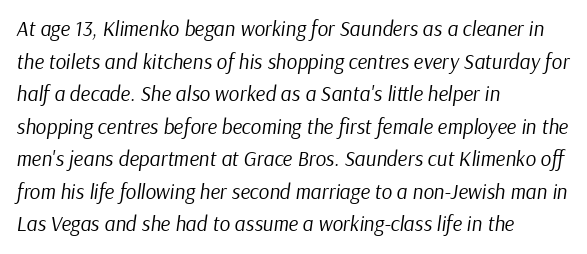
A student would call this left alignment; a typographer would say flush left, rag right. No extra tracking has been applied to these lines. Weight: regular or lighter. Letters rest on an invisible, unmarked baseline.
